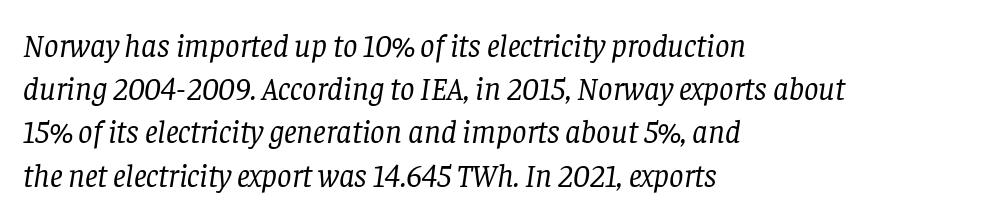
Teacher's note: observe the even left margin — that is flush-left alignment. A typesetter would call this proportional, since set widths differ per character. The face looks like a standard text weight, possibly lighter. It's the slanting kind of type. The specimen omits any rule beneath the text block's lines. The type family on display is of the serif kind.
